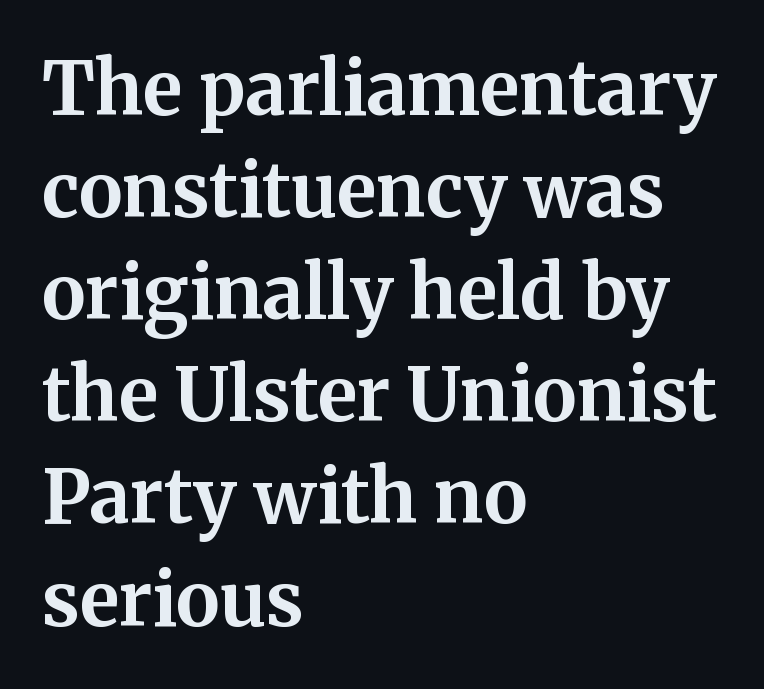
Q: Is the text bold? A: Yes.
Q: Is the text italic (slanted)? A: No, it is upright.
Q: Is the typeface a serif or a sans-serif typeface? A: Serif.
Q: Is the text underlined? A: No.
Q: How is the paragraph aligned? A: Left-aligned.
Q: Is the spacing between letters normal or unusually wide? A: Normal.
Q: Is the spacing between lines tight, normal or loose? A: Normal.
Q: Width (condensed, normal, or wide)? A: Normal.
Q: Stroke contrast? A: Medium.
Q: x-height? A: Medium.
Q: Monospaced? A: No.
